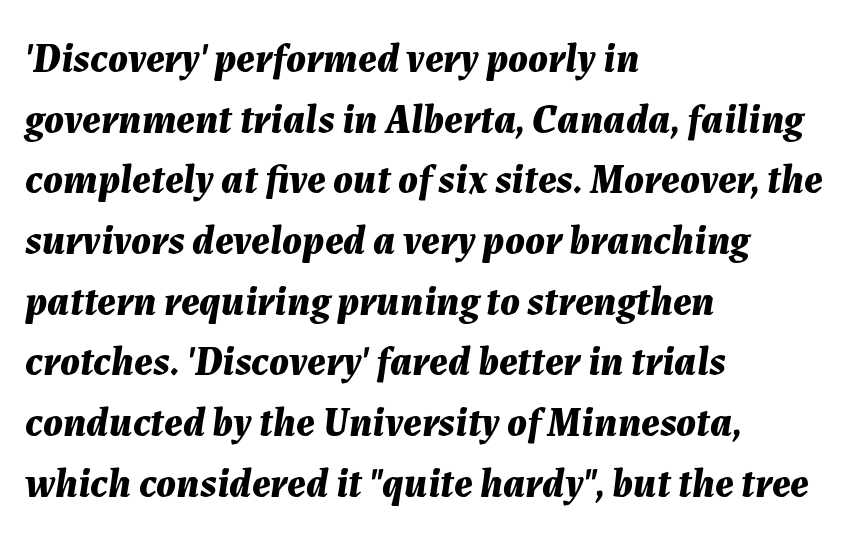
Alignment: flush left. Proportional: the letters do not fall into vertical columns. This sample uses an oblique cut, with every glyph tilted off the vertical. Underline: absent.
